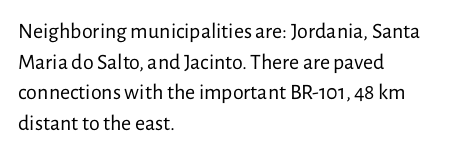
Q: Is the text bold? A: No.
Q: Is the text italic (slanted)? A: No, it is upright.
Q: Is the text underlined? A: No.
Q: How is the paragraph aligned? A: Left-aligned.
Q: Is the spacing between letters normal or unusually wide? A: Normal.
Q: Is the spacing between lines tight, normal or loose? A: Normal.
